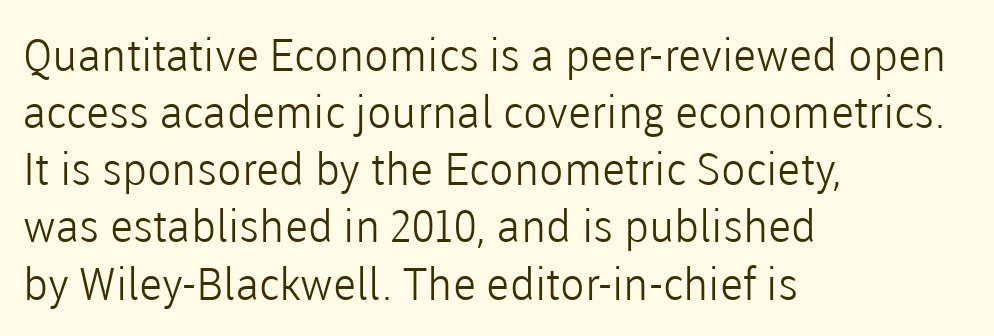
The image shows 45 px light sans-serif type, upright; set left-aligned, normal line spacing (1.27x), normal letter spacing, not underlined; low stroke contrast and a medium x-height.
